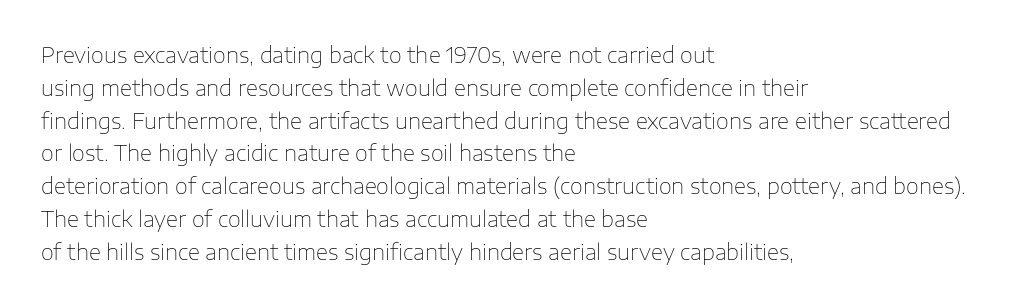
{"italic": "no", "bold": "no", "underline": "no", "align": "left", "line_spacing": "normal", "line_spacing_ratio": 1.56, "letter_spacing": "normal", "letter_spacing_em": 0.0, "glyph_px": 21}
